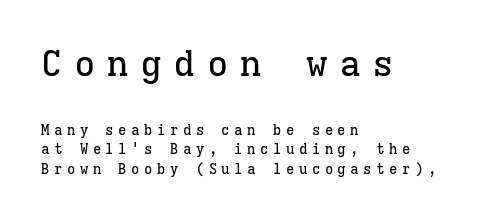
{"serif": "yes", "italic": "no", "width": "normal", "stroke_contrast": "low", "x_height": "medium", "monospaced": "yes", "underline": "no", "align": "left", "line_spacing": "normal", "line_spacing_ratio": 1.41, "letter_spacing": "wide", "letter_spacing_em": 0.32, "larger_block": "first", "size_ratio": 2.57, "glyph_px": 36}
